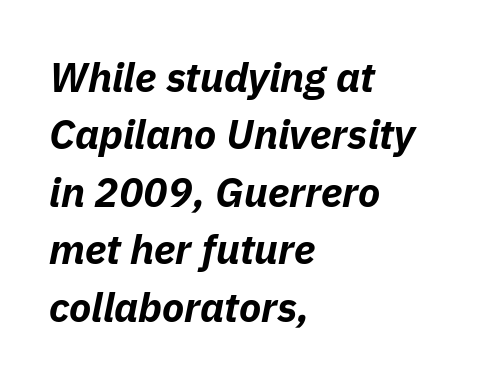
{"italic": "yes", "lean": "right", "slant_degrees": 11, "bold": "yes", "weight": "bold", "width": "normal", "stroke_contrast": "low", "x_height": "medium", "monospaced": "no", "underline": "no", "align": "left", "line_spacing": "normal", "line_spacing_ratio": 1.4, "letter_spacing": "normal", "letter_spacing_em": 0.0, "glyph_px": 41}
